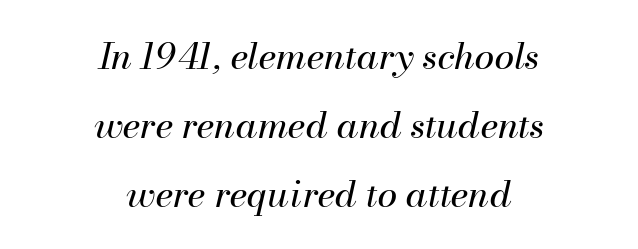
The image shows 36 px regular-weight type, italic (leaning right); set centered, loose line spacing (1.92x), normal letter spacing, not underlined; medium stroke contrast and a small x-height.
